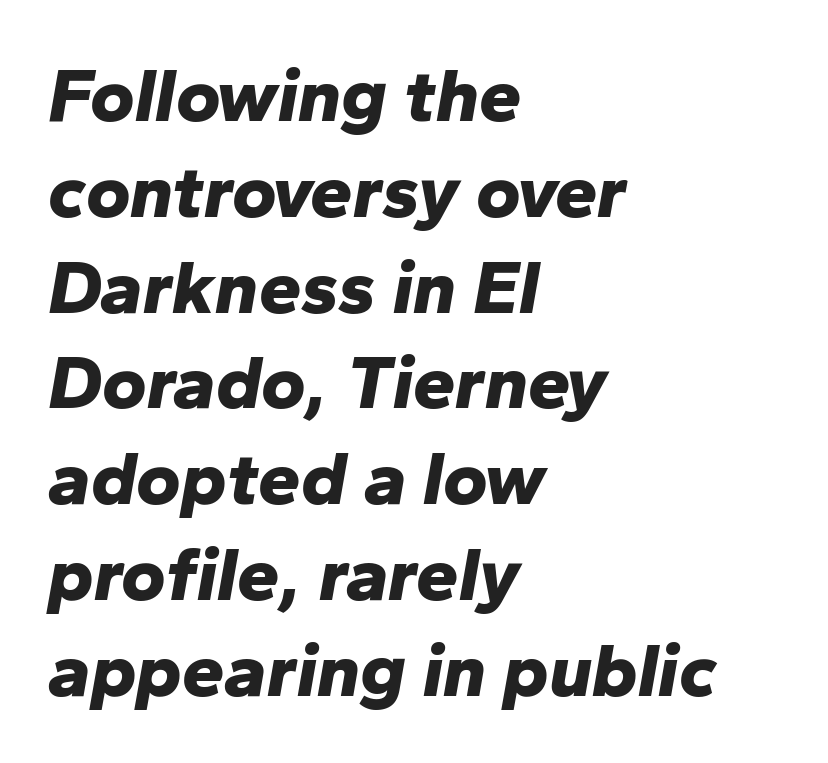
Q: Is the text bold? A: Yes.
Q: Is the text italic (slanted)? A: Yes, it leans right by about 10 degrees.
Q: Is the text underlined? A: No.
Q: How is the paragraph aligned? A: Left-aligned.
Q: Is the spacing between letters normal or unusually wide? A: Normal.
Q: Is the spacing between lines tight, normal or loose? A: Normal.
Q: Width (condensed, normal, or wide)? A: Normal.
Q: Stroke contrast? A: Low.
Q: x-height? A: Medium.
Q: Monospaced? A: No.
